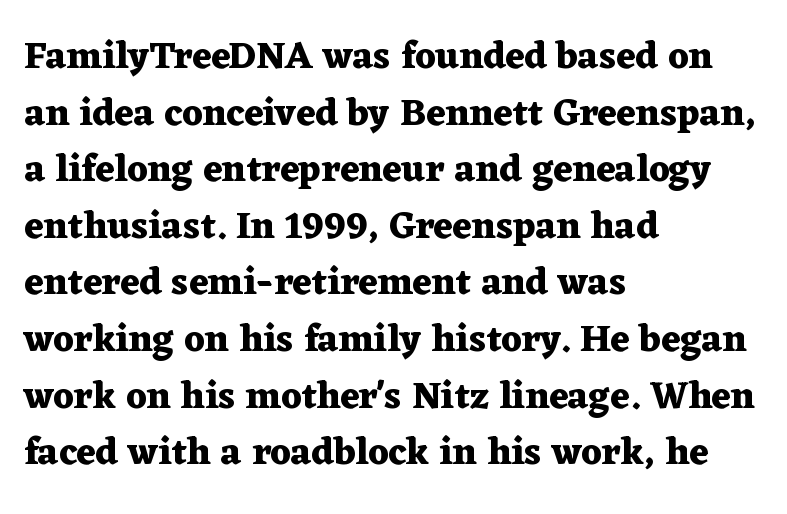
The image shows 38 px heavy, wide serif type, upright; set left-aligned, normal line spacing (1.49x), normal letter spacing, not underlined; medium stroke contrast and a medium x-height.
